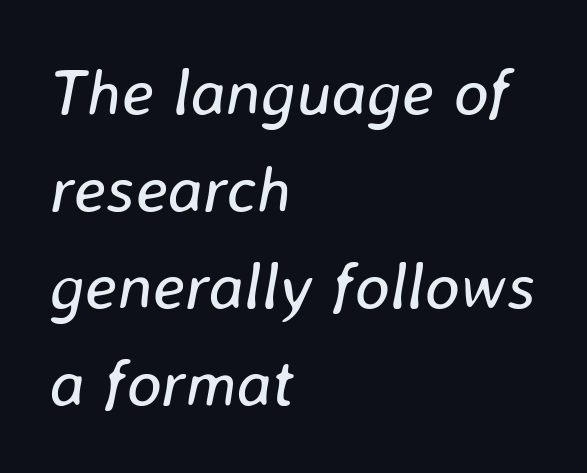
Q: Is the text bold? A: No.
Q: Is the text italic (slanted)? A: Yes, it leans right by about 8 degrees.
Q: Is the text underlined? A: No.
Q: How is the paragraph aligned? A: Left-aligned.
Q: Is the spacing between letters normal or unusually wide? A: Normal.
Q: Is the spacing between lines tight, normal or loose? A: Normal.
Q: Width (condensed, normal, or wide)? A: Normal.
Q: Stroke contrast? A: Low.
Q: x-height? A: Medium.
Q: Monospaced? A: No.
